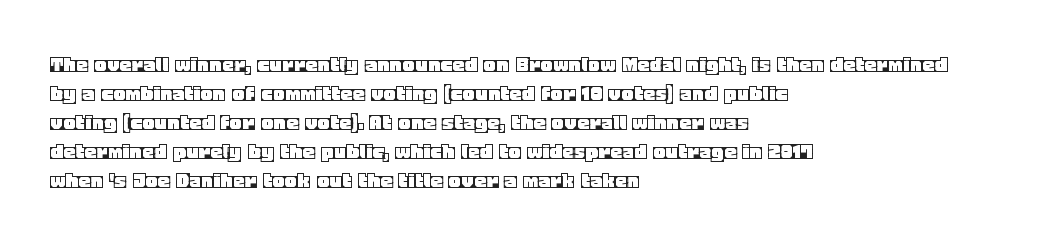
The area under the type is left untouched. Is the block centered? No — it sits flush against the left margin. Default kerning and tracking; the words read as compact shapes. Is there any slant? The stems are plumb.
